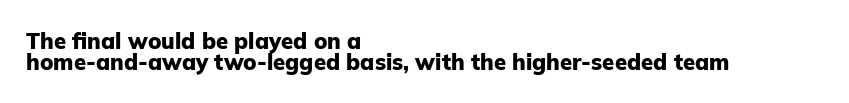
{"italic": "no", "bold": "yes", "underline": "no", "align": "left", "line_spacing": "tight", "line_spacing_ratio": 0.97, "letter_spacing": "normal", "letter_spacing_em": 0.0, "glyph_px": 22}
